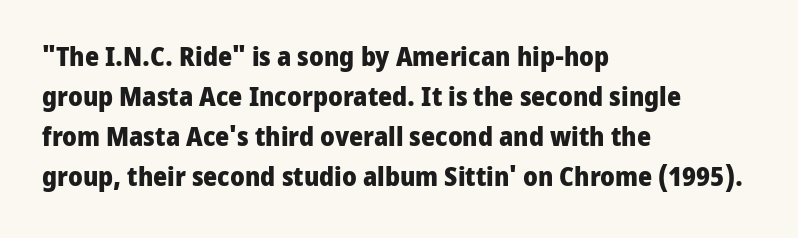
{"italic": "no", "bold": "yes", "underline": "no", "align": "left", "line_spacing": "normal", "line_spacing_ratio": 1.48, "letter_spacing": "normal", "letter_spacing_em": 0.0, "glyph_px": 27}
